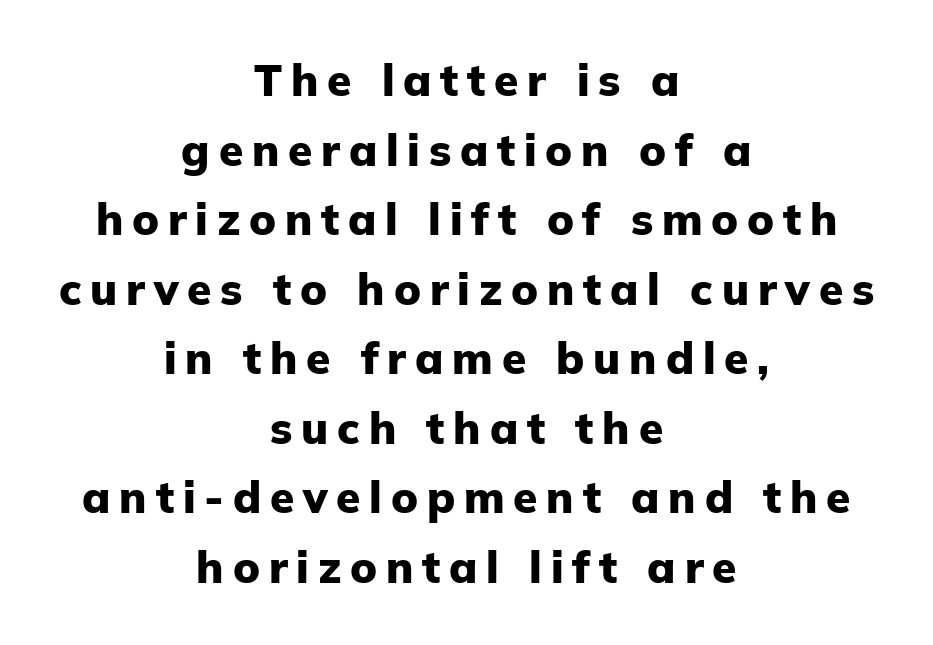
The image shows 44 px heavy sans-serif type, upright; set centered, normal line spacing (1.58x), unusually wide letter spacing (+0.2 em), not underlined; low stroke contrast and a medium x-height.
